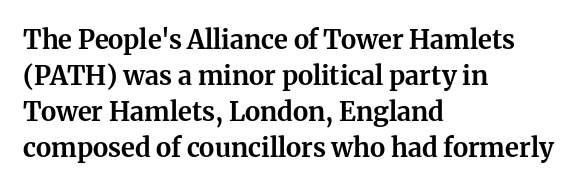
Weight: bold. Inter-character spacing is left at the font's built-in metrics. Check the space under the baseline: it is left empty. These lines sit exactly where default settings would place them. Compared with a centered layout, this one pins lines to the left instead.
